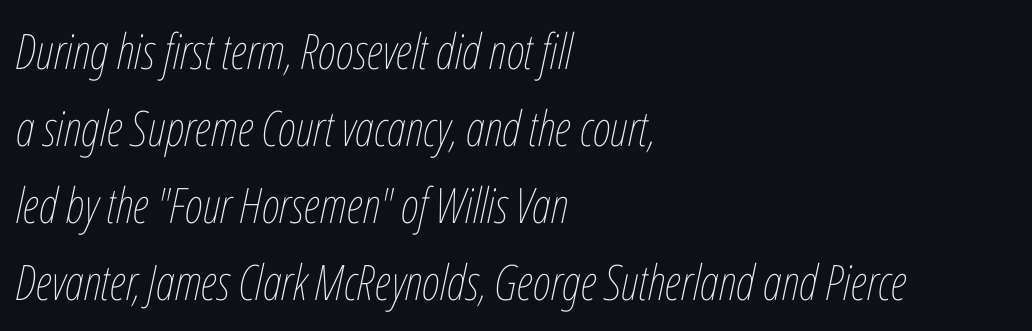
Style check: oblique. Words appear dense and cohesive because spacing is normal. The face used here is proportionally spaced, like ordinary book or web type. The cut favours lightness, reaching ordinary text weight at its darkest.
